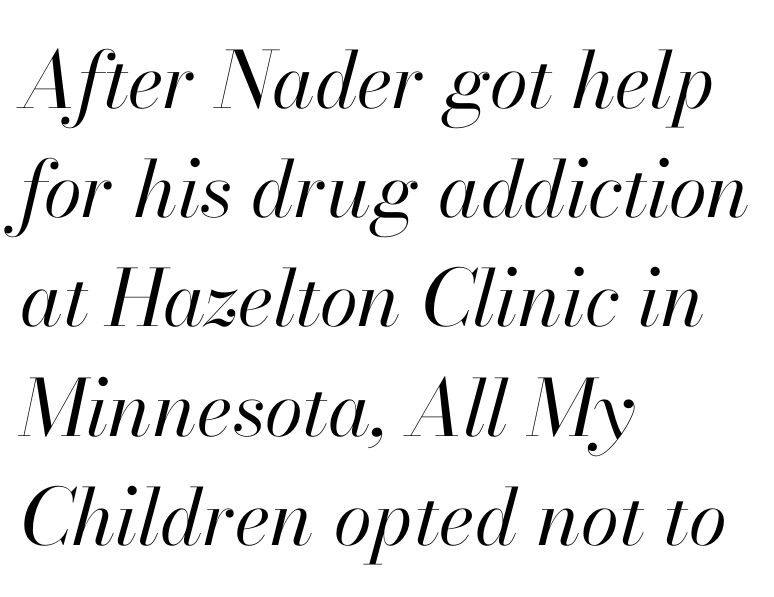
{"italic": "yes", "lean": "right", "slant_degrees": 13, "bold": "no", "weight": "regular", "width": "normal", "stroke_contrast": "high", "x_height": "small", "monospaced": "no", "underline": "no", "align": "left", "line_spacing": "normal", "line_spacing_ratio": 1.4, "letter_spacing": "normal", "letter_spacing_em": 0.0, "glyph_px": 78}
